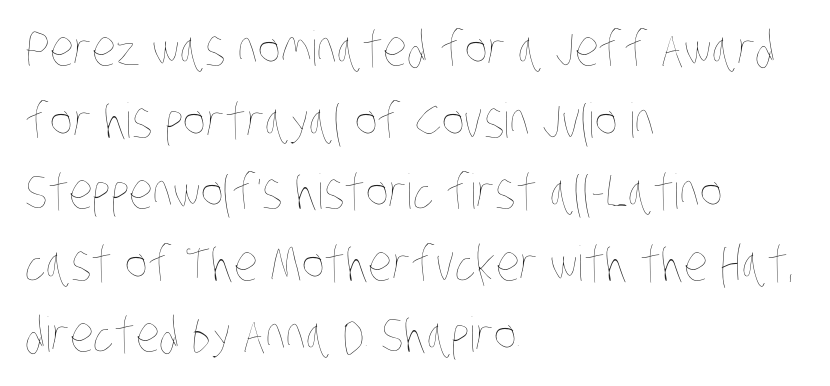
This sample keeps an unexceptional amount of space between lines. Check the space under the baseline: it is left empty. Think standard paragraph weight, or any step lighter than that. Line starts are locked; line ends wander. The letters advance in unequal steps, a hallmark of proportional type.
